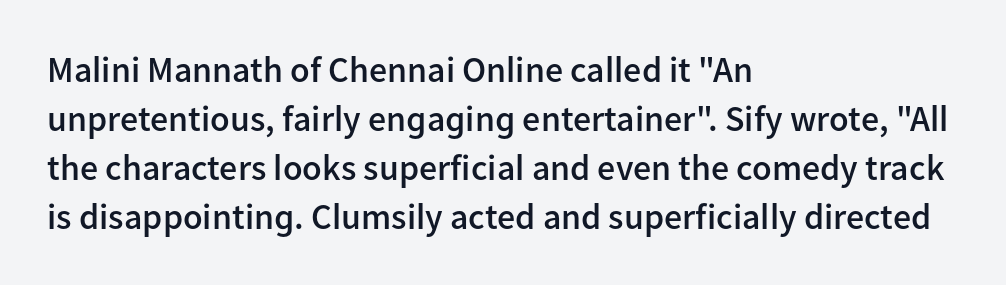
Q: Is the text bold? A: Semi-bold.
Q: Is the text italic (slanted)? A: No, it is upright.
Q: Is the typeface a serif or a sans-serif typeface? A: Sans-serif.
Q: Is the text underlined? A: No.
Q: How is the paragraph aligned? A: Left-aligned.
Q: Is the spacing between letters normal or unusually wide? A: Normal.
Q: Is the spacing between lines tight, normal or loose? A: Normal.
Q: Width (condensed, normal, or wide)? A: Normal.
Q: Stroke contrast? A: Low.
Q: x-height? A: Medium.
Q: Monospaced? A: No.
